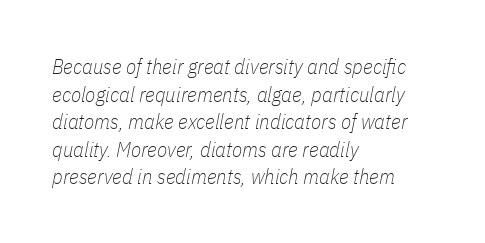
{"italic": "yes", "lean": "right", "slant_degrees": 11, "bold": "no", "underline": "no", "align": "left", "line_spacing": "normal", "line_spacing_ratio": 1.31, "letter_spacing": "normal", "letter_spacing_em": 0.0, "glyph_px": 21}
